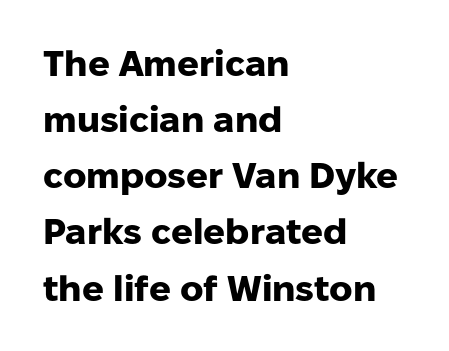
Q: Is the text bold? A: Yes.
Q: Is the text italic (slanted)? A: No, it is upright.
Q: Is the typeface a serif or a sans-serif typeface? A: Sans-serif.
Q: Is the text underlined? A: No.
Q: How is the paragraph aligned? A: Left-aligned.
Q: Is the spacing between letters normal or unusually wide? A: Normal.
Q: Is the spacing between lines tight, normal or loose? A: Normal.
Q: Width (condensed, normal, or wide)? A: Normal.
Q: Stroke contrast? A: Low.
Q: x-height? A: Medium.
Q: Monospaced? A: No.
